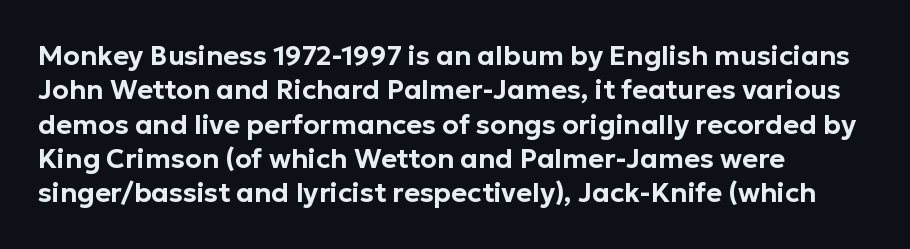
Q: Is the text italic (slanted)? A: No, it is upright.
Q: Is the text underlined? A: No.
Q: How is the paragraph aligned? A: Left-aligned.
Q: Is the spacing between letters normal or unusually wide? A: Normal.
Q: Is the spacing between lines tight, normal or loose? A: Normal.
